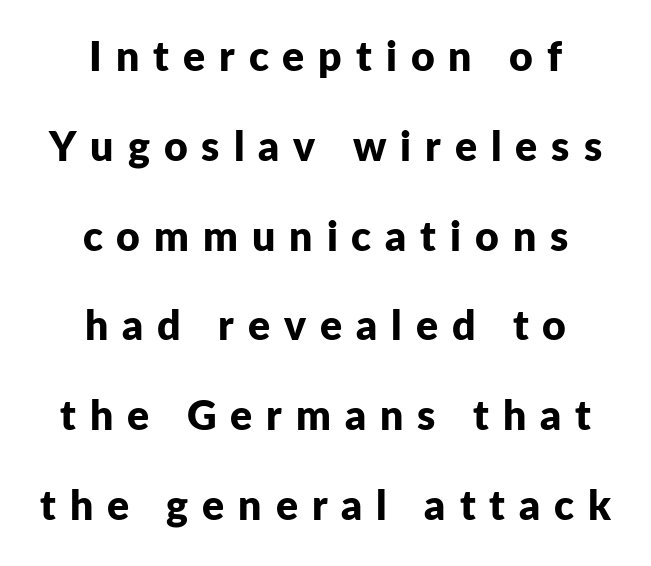
{"serif": "no", "italic": "no", "bold": "yes", "weight": "bold", "width": "normal", "stroke_contrast": "low", "x_height": "medium", "monospaced": "no", "underline": "no", "align": "center", "line_spacing": "loose", "line_spacing_ratio": 2.19, "letter_spacing": "wide", "letter_spacing_em": 0.34, "glyph_px": 41}
